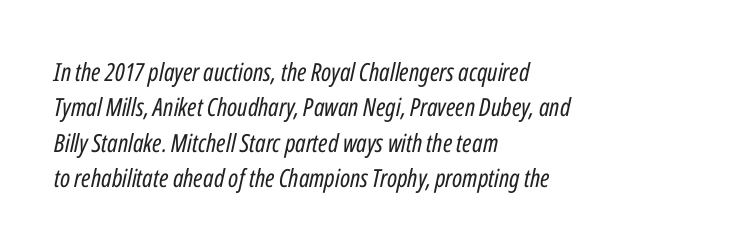
{"italic": "yes", "lean": "right", "slant_degrees": 12, "bold": "no", "underline": "no", "align": "left", "line_spacing": "normal", "line_spacing_ratio": 1.42, "letter_spacing": "normal", "letter_spacing_em": 0.0, "glyph_px": 25}
